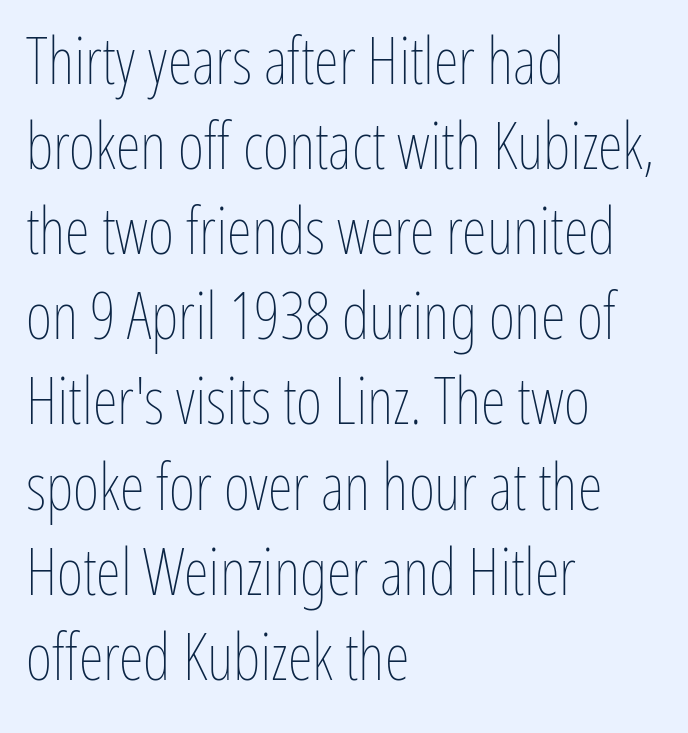
The image shows 64 px thin, condensed type, upright; set left-aligned, normal line spacing (1.33x), normal letter spacing, not underlined; low stroke contrast and a medium x-height.
